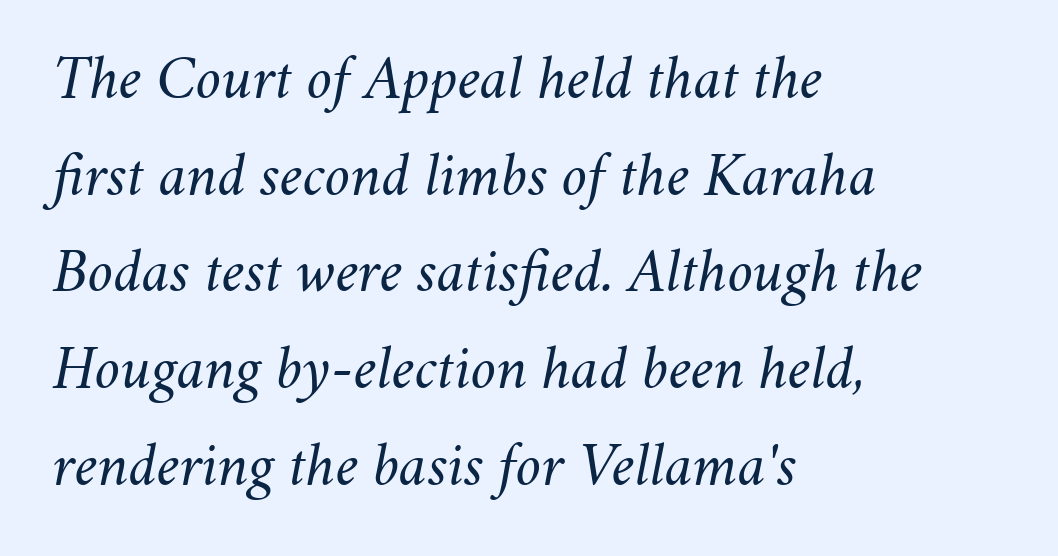
{"italic": "yes", "lean": "right", "slant_degrees": 11, "bold": "no", "weight": "regular", "width": "normal", "stroke_contrast": "medium", "x_height": "small", "monospaced": "no", "underline": "no", "align": "left", "line_spacing": "normal", "line_spacing_ratio": 1.56, "letter_spacing": "normal", "letter_spacing_em": 0.0, "glyph_px": 62}
